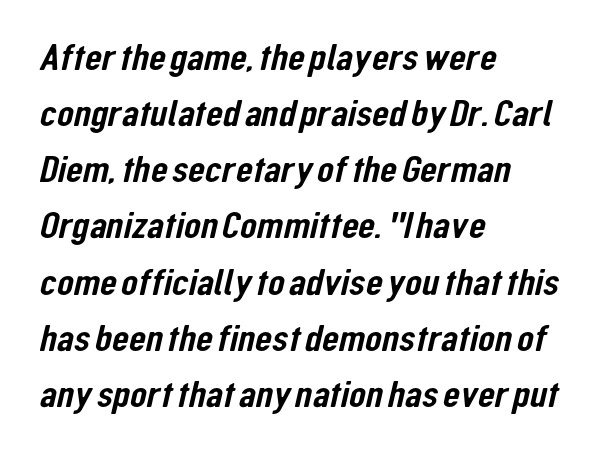
The passage shown is typeset with a sans-serif family. The face used here is proportionally spaced, like ordinary book or web type. Nobody touched the tracking dial on this one. Just letters on the line, the space beneath them empty.
